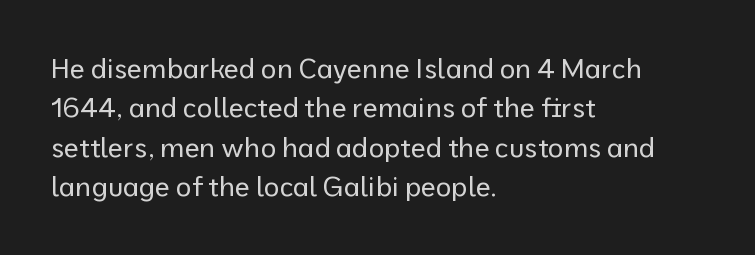
The image shows 27 px text type, upright; set left-aligned, normal line spacing (1.46x), normal letter spacing, not underlined.
